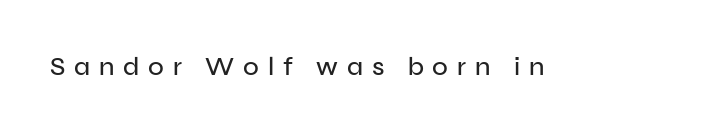
Q: Is the text italic (slanted)? A: No, it is upright.
Q: Is the text underlined? A: No.
Q: Is the spacing between letters normal or unusually wide? A: Unusually wide.
